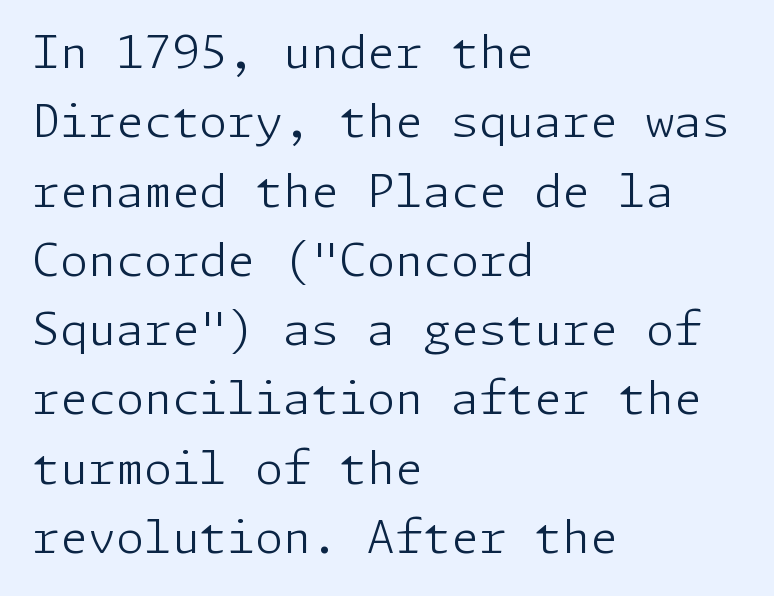
The image shows 45 px light sans-serif type, upright; set left-aligned, normal line spacing (1.54x), normal letter spacing, not underlined; low stroke contrast and a medium x-height.
